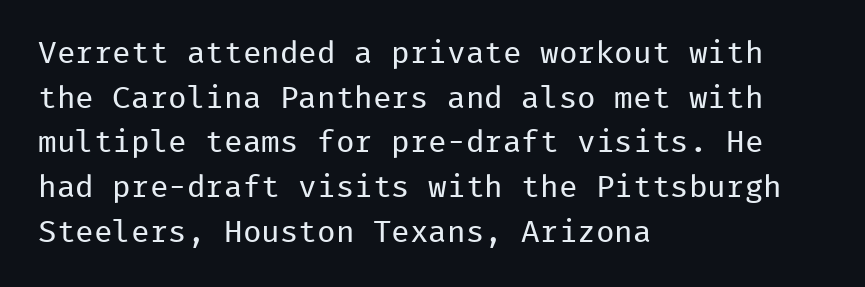
Q: Is the text bold? A: No.
Q: Is the text italic (slanted)? A: No, it is upright.
Q: Is the typeface a serif or a sans-serif typeface? A: Sans-serif.
Q: Is the text underlined? A: No.
Q: How is the paragraph aligned? A: Left-aligned.
Q: Is the spacing between letters normal or unusually wide? A: Normal.
Q: Is the spacing between lines tight, normal or loose? A: Normal.
Q: Width (condensed, normal, or wide)? A: Normal.
Q: Stroke contrast? A: Low.
Q: x-height? A: Medium.
Q: Monospaced? A: Yes.
